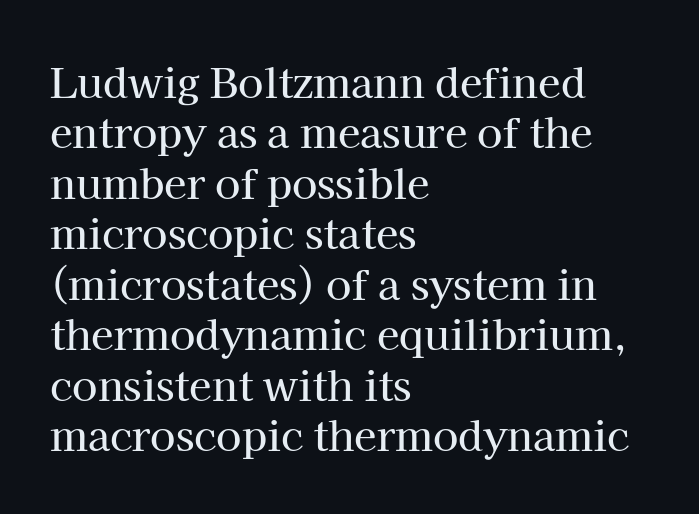
Each letter keeps its own natural width here, so spacing adapts to shape. The lettering stays uniformly vertical, giving the passage a roman look. A typesetter would label this face a serif. These lines stack with their left ends in a neat column. Check the space under the baseline: it is left empty. In terms of letterspacing, this is plain default setting.
